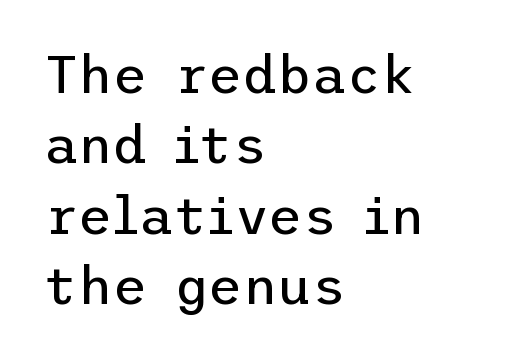
Q: Is the text bold? A: No.
Q: Is the text italic (slanted)? A: No, it is upright.
Q: Is the typeface a serif or a sans-serif typeface? A: Sans-serif.
Q: Is the text underlined? A: No.
Q: How is the paragraph aligned? A: Left-aligned.
Q: Is the spacing between letters normal or unusually wide? A: Normal.
Q: Is the spacing between lines tight, normal or loose? A: Normal.
Q: Width (condensed, normal, or wide)? A: Normal.
Q: Stroke contrast? A: Low.
Q: x-height? A: Medium.
